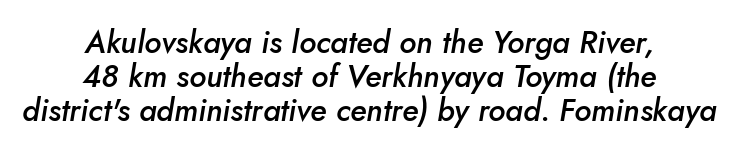
{"italic": "yes", "lean": "right", "slant_degrees": 10, "bold": "semi", "weight": "semibold", "width": "normal", "stroke_contrast": "low", "x_height": "small", "monospaced": "no", "underline": "no", "align": "center", "line_spacing": "tight", "line_spacing_ratio": 1.1, "letter_spacing": "normal", "letter_spacing_em": 0.0, "glyph_px": 31}
